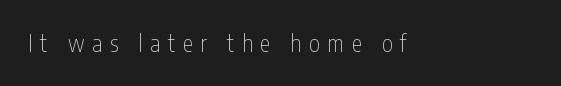
{"italic": "no", "bold": "no", "underline": "no", "align": "left", "letter_spacing": "wide", "letter_spacing_em": 0.34, "glyph_px": 23}
